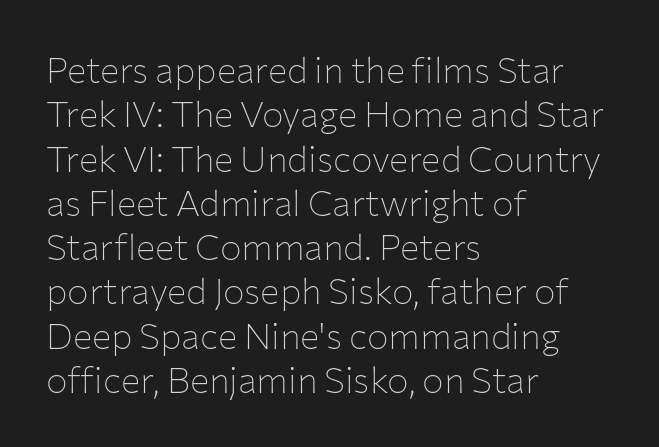
Q: Is the text bold? A: No.
Q: Is the text italic (slanted)? A: No, it is upright.
Q: Is the typeface a serif or a sans-serif typeface? A: Sans-serif.
Q: Is the text underlined? A: No.
Q: How is the paragraph aligned? A: Left-aligned.
Q: Is the spacing between letters normal or unusually wide? A: Normal.
Q: Width (condensed, normal, or wide)? A: Normal.
Q: Stroke contrast? A: Low.
Q: x-height? A: Medium.
Q: Monospaced? A: No.
